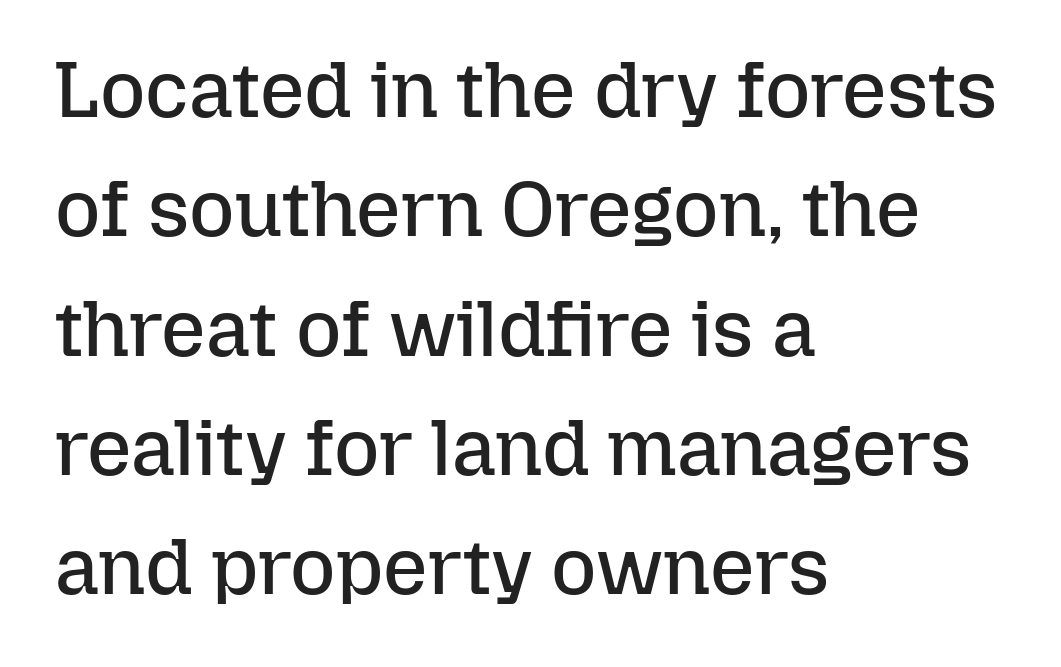
{"italic": "no", "bold": "no", "weight": "regular", "width": "normal", "stroke_contrast": "low", "x_height": "medium", "monospaced": "no", "underline": "no", "align": "left", "line_spacing": "normal", "line_spacing_ratio": 1.53, "letter_spacing": "normal", "letter_spacing_em": 0.0, "glyph_px": 78}
